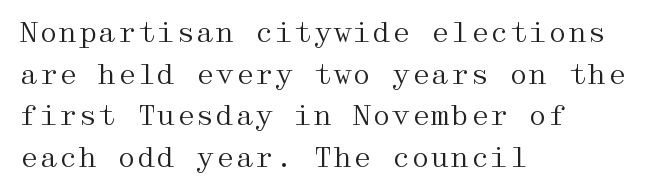
The image shows 28 px regular-weight, wide serif type, upright; set left-aligned, normal line spacing (1.49x), normal letter spacing, not underlined; medium stroke contrast and a medium x-height.
